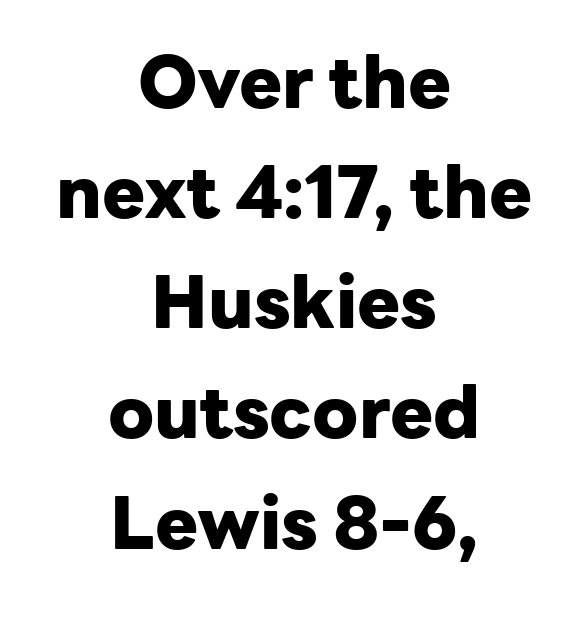
The lettering holds an erect, upright posture throughout. Type style note: lacks serifs. Between one letter and the next there's only the usual sliver of space. The string is rendered with underlining switched off.
